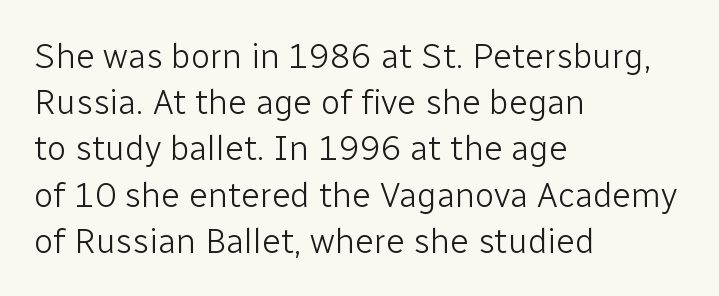
{"serif": "no", "italic": "no", "bold": "no", "weight": "light", "width": "normal", "stroke_contrast": "low", "x_height": "medium", "monospaced": "no", "underline": "no", "align": "left", "line_spacing": "normal", "line_spacing_ratio": 1.32, "letter_spacing": "normal", "letter_spacing_em": 0.0, "glyph_px": 35}
